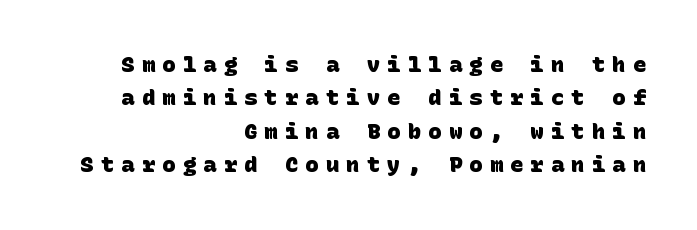
The image shows 22 px bold type; set right-aligned, normal line spacing (1.52x), unusually wide letter spacing (+0.33 em), not underlined.
